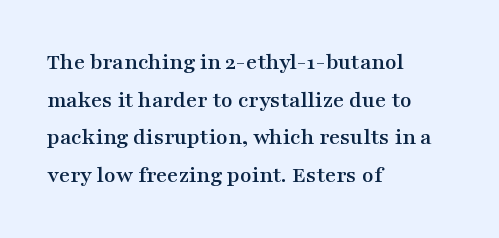
The image shows 24 px text type, upright; set left-aligned, normal line spacing (1.57x), normal letter spacing, not underlined.
